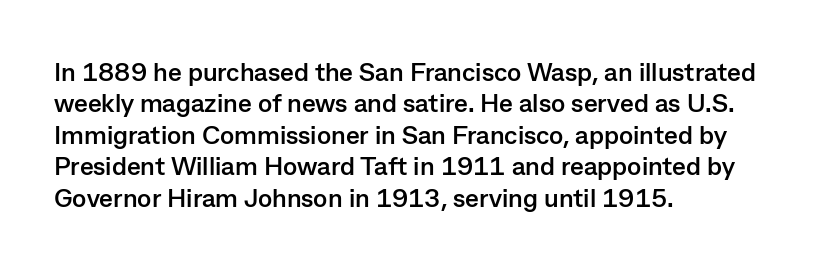
Posture: straight, roman, zero tilt. A student would call this left alignment; a typographer would say flush left, rag right. Rule under the text: the space is simply empty. Between one letter and the next there's only the usual sliver of space. Plenty of ink on the page — the face is bold.
